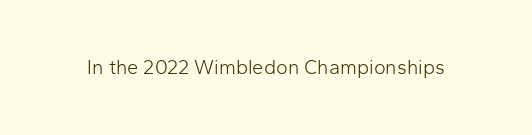
{"italic": "no", "bold": "no", "underline": "no", "letter_spacing": "normal", "letter_spacing_em": 0.0, "glyph_px": 20}
